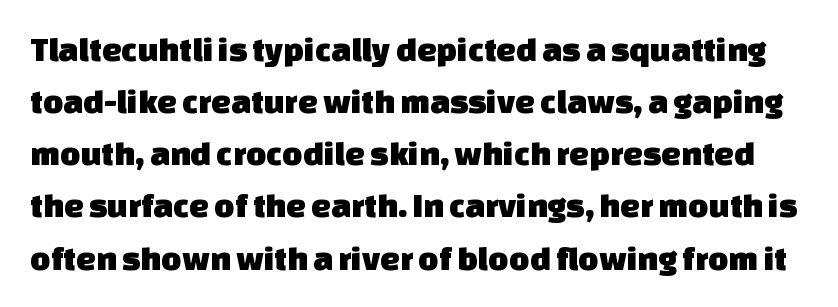
Q: Is the typeface a serif or a sans-serif typeface? A: Sans-serif.
Q: Is the text underlined? A: No.
Q: Is the spacing between letters normal or unusually wide? A: Normal.
Q: Is the spacing between lines tight, normal or loose? A: Normal.
Q: Width (condensed, normal, or wide)? A: Normal.
Q: Stroke contrast? A: Low.
Q: x-height? A: Large.
Q: Monospaced? A: No.
